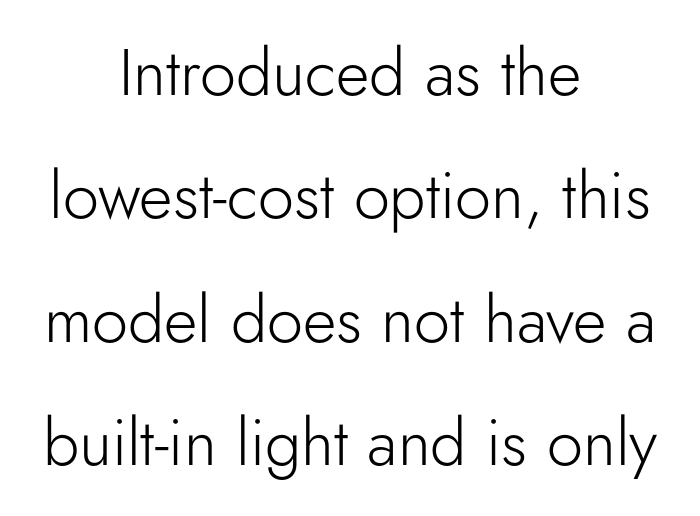
The image shows 65 px light sans-serif type, upright; set centered, loose line spacing (1.9x), normal letter spacing, not underlined; low stroke contrast and a small x-height.
